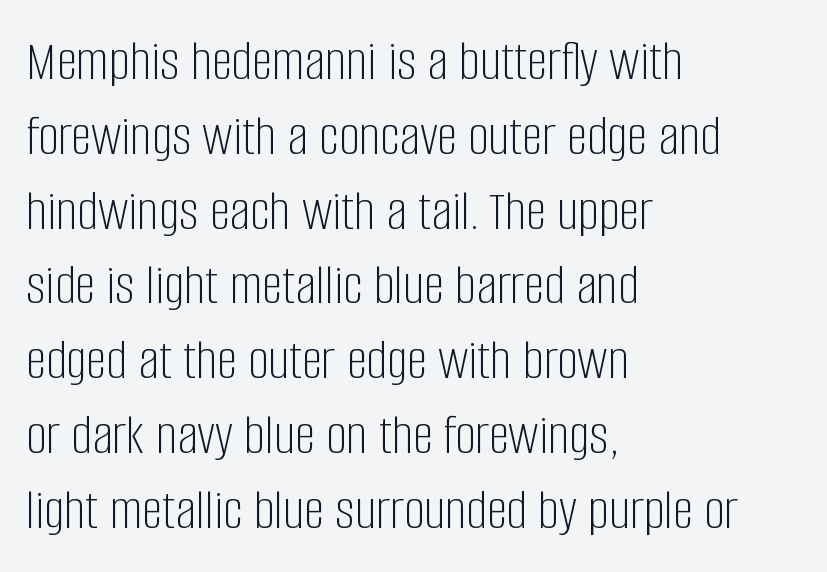
The image shows 58 px light, condensed sans-serif type, upright; set left-aligned, normal line spacing (1.29x), normal letter spacing, not underlined; low stroke contrast and a large x-height.
